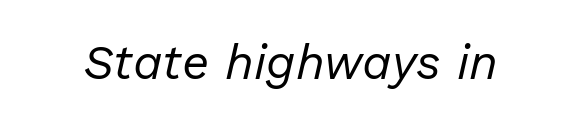
Q: Is the text bold? A: No.
Q: Is the text italic (slanted)? A: Yes, it leans right by about 13 degrees.
Q: Is the text underlined? A: No.
Q: Is the spacing between letters normal or unusually wide? A: Normal.
Q: Width (condensed, normal, or wide)? A: Normal.
Q: Stroke contrast? A: Low.
Q: x-height? A: Medium.
Q: Monospaced? A: No.
